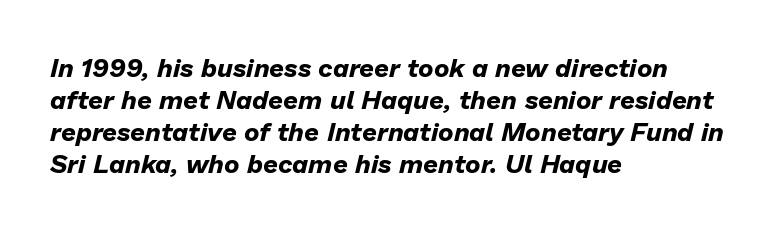
Q: Is the text bold? A: Yes.
Q: Is the text italic (slanted)? A: Yes, it leans right by about 13 degrees.
Q: Is the text underlined? A: No.
Q: How is the paragraph aligned? A: Left-aligned.
Q: Is the spacing between letters normal or unusually wide? A: Normal.
